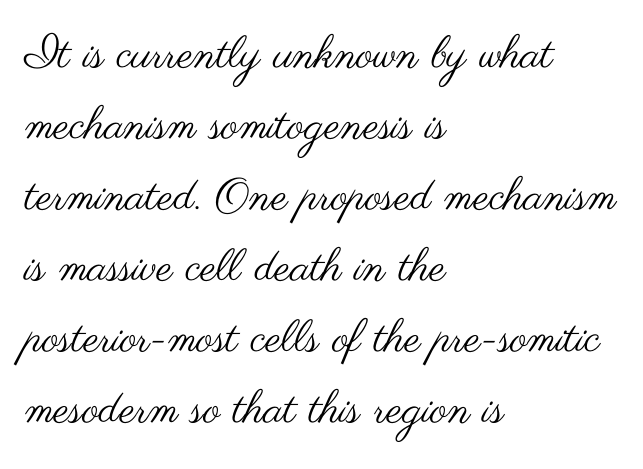
The image shows 45 px regular-weight, wide sans-serif type; set left-aligned, normal line spacing (1.58x), normal letter spacing, not underlined; medium stroke contrast and a small x-height.
